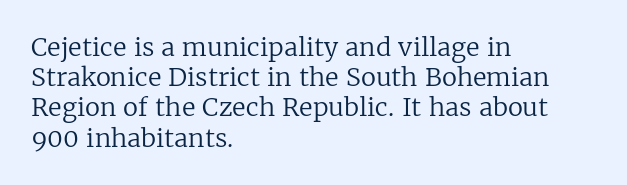
Q: Is the text bold? A: No.
Q: Is the text italic (slanted)? A: No, it is upright.
Q: Is the text underlined? A: No.
Q: How is the paragraph aligned? A: Left-aligned.
Q: Is the spacing between letters normal or unusually wide? A: Normal.
